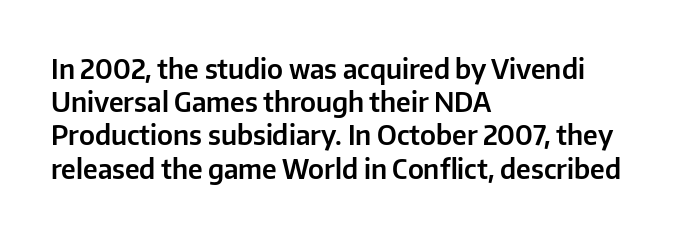
The image shows 27 px text type, upright; set left-aligned, line spacing 1.23x, normal letter spacing, not underlined.
